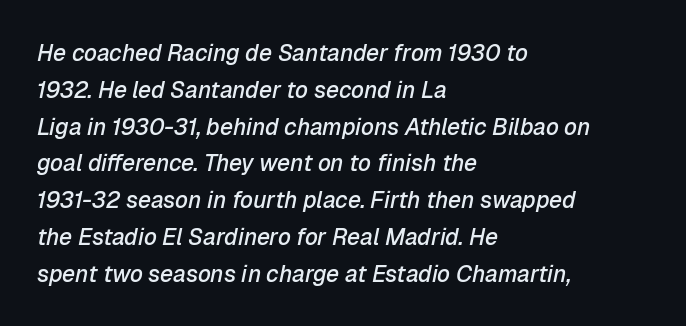
Q: Is the text bold? A: Semi-bold.
Q: Is the text italic (slanted)? A: Yes, it leans right by about 12 degrees.
Q: Is the text underlined? A: No.
Q: How is the paragraph aligned? A: Left-aligned.
Q: Is the spacing between letters normal or unusually wide? A: Normal.
Q: Is the spacing between lines tight, normal or loose? A: Normal.
